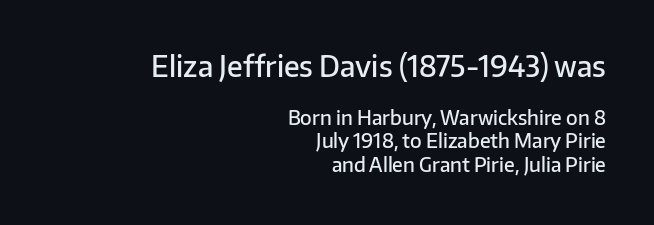
Q: Is the text bold? A: Semi-bold.
Q: Is the text italic (slanted)? A: No, it is upright.
Q: Is the typeface a serif or a sans-serif typeface? A: Sans-serif.
Q: Is the text underlined? A: No.
Q: How is the paragraph aligned? A: Right-aligned.
Q: Is the spacing between letters normal or unusually wide? A: Normal.
Q: Which block of text is set in a larger size, the first (top) or the second (bottom)? A: The first (top) one.
Q: Width (condensed, normal, or wide)? A: Normal.
Q: Stroke contrast? A: Low.
Q: x-height? A: Medium.
Q: Monospaced? A: No.
